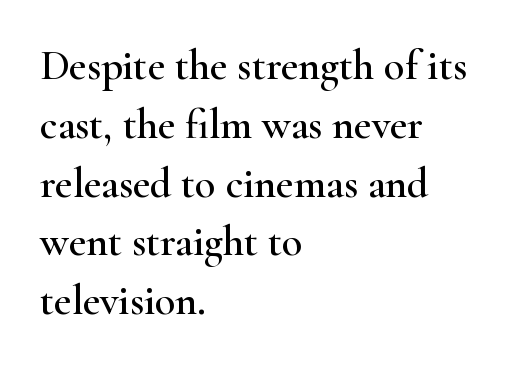
The image shows 42 px wide serif type, upright; set left-aligned, normal line spacing (1.4x), normal letter spacing, not underlined; high stroke contrast and a small x-height.
